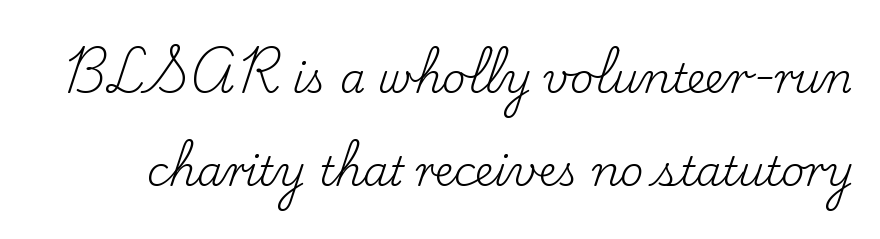
The image shows 41 px regular-weight serif type; set loose line spacing (2.28x), normal letter spacing, not underlined; low stroke contrast and a small x-height.
